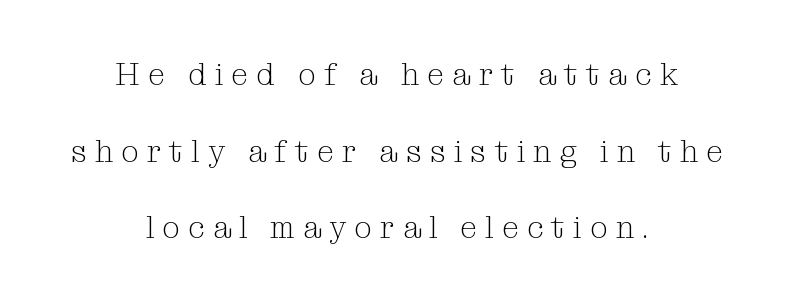
The image shows 31 px light serif type, upright; set centered, loose line spacing (2.47x), unusually wide letter spacing (+0.26 em), not underlined; medium stroke contrast and a medium x-height.
